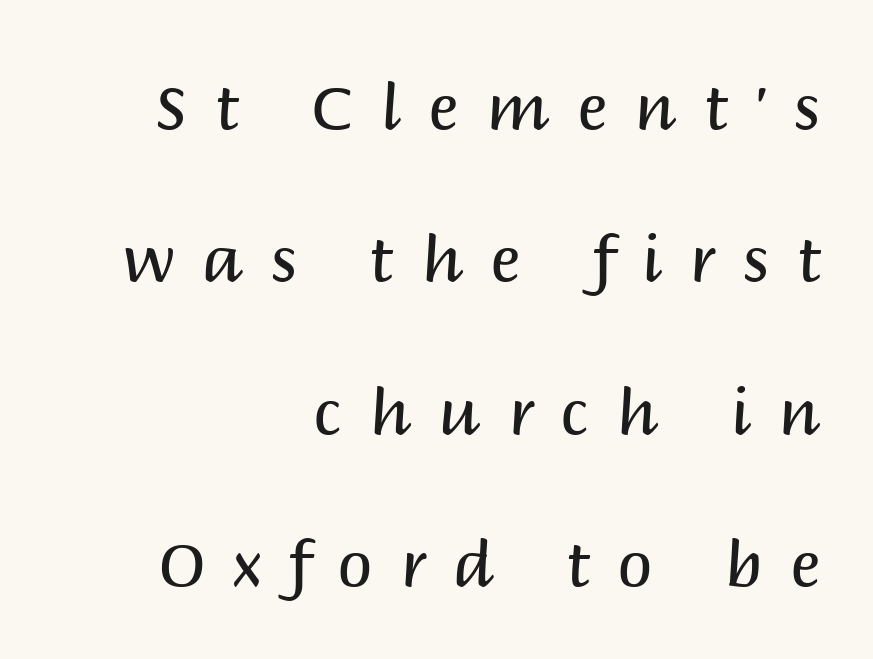
{"serif": "no", "bold": "no", "weight": "regular", "width": "normal", "stroke_contrast": "medium", "x_height": "large", "monospaced": "no", "underline": "no", "align": "right", "line_spacing": "loose", "line_spacing_ratio": 2.42, "letter_spacing": "wide", "letter_spacing_em": 0.44, "glyph_px": 63}
